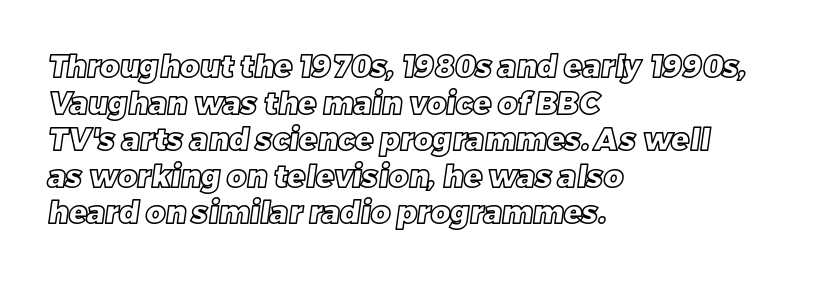
Q: Is the text underlined? A: No.
Q: How is the paragraph aligned? A: Left-aligned.
Q: Is the spacing between letters normal or unusually wide? A: Normal.
Q: Width (condensed, normal, or wide)? A: Normal.
Q: x-height? A: Large.
Q: Monospaced? A: No.
